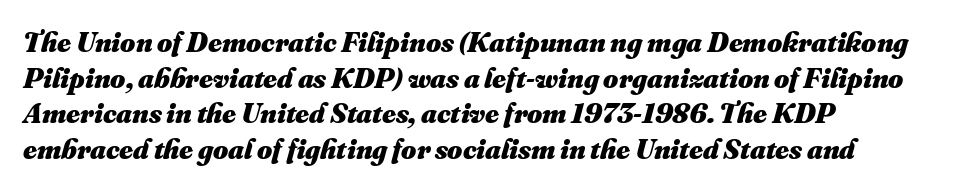
{"bold": "yes", "weight": "heavy", "width": "normal", "stroke_contrast": "medium", "x_height": "small", "monospaced": "no", "underline": "no", "align": "left", "line_spacing_ratio": 1.23, "letter_spacing": "normal", "letter_spacing_em": 0.0, "glyph_px": 29}
